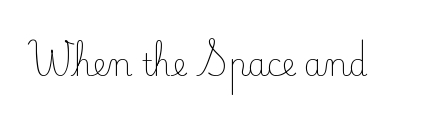
The image shows 30 px light serif type, upright; set normal letter spacing, not underlined; low stroke contrast and a small x-height.
